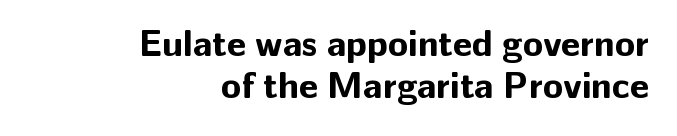
Think of a printed novel: that variable character pitch is what you see here. Posture: vertical. The face used here has the dense, thick strokes of a bold. Honestly, there is no underline to notice here at all.
